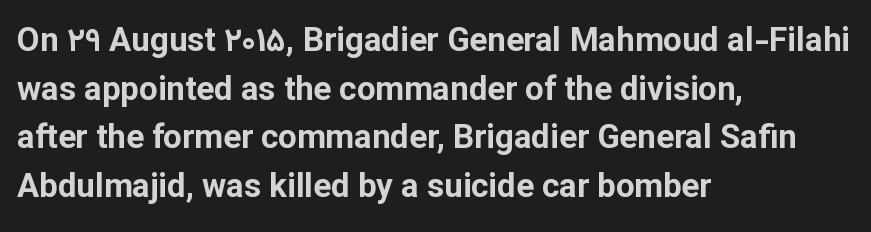
{"serif": "no", "italic": "no", "bold": "yes", "weight": "bold", "width": "normal", "stroke_contrast": "low", "x_height": "medium", "monospaced": "no", "underline": "no", "align": "left", "line_spacing": "normal", "line_spacing_ratio": 1.47, "letter_spacing": "normal", "letter_spacing_em": 0.0, "glyph_px": 33}
